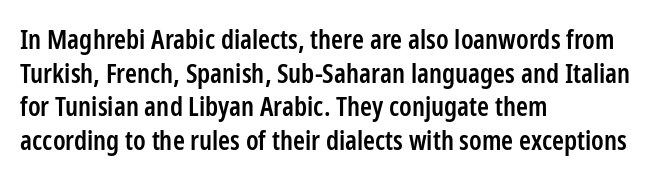
The image shows 27 px text type, upright; set left-aligned, normal line spacing (1.25x), normal letter spacing, not underlined.
